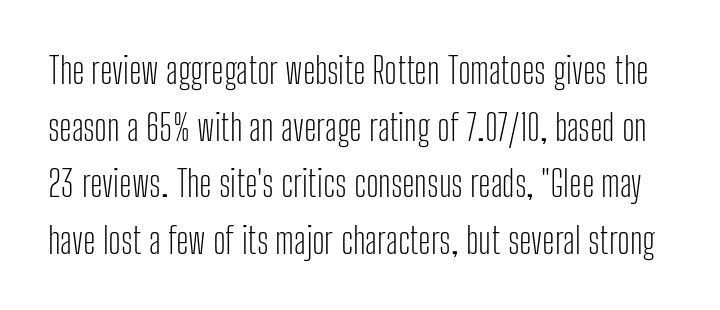
Is this a sans? Yes — the strokes have no serifs. Stem width sits at or under what a default text font uses. You could not count columns in this text — the font is proportionally spaced. The baseline area is clear. Honestly, the row spacing looks completely unremarkable. The typography opts for an upright posture over an oblique one.
